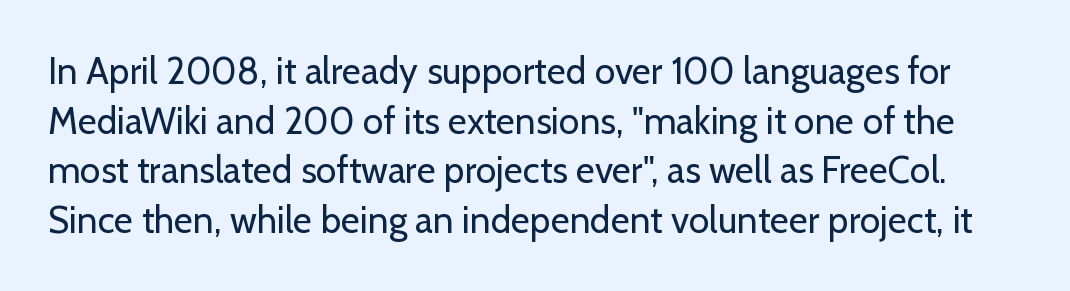
The letters stand straight up with perfectly vertical stems. The passage shown is not underscored anywhere. A typesetter would call this proportional, since set widths differ per character. Nobody touched the tracking dial on this one.
